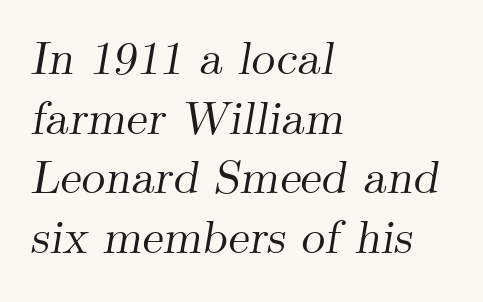
The type family on display is of the serif kind. Rule under the text: the space is simply empty. The rendering keeps characters at their native spacing. Character widths vary here, with narrow letters taking less room than wide ones. Notice how descenders clear the ascenders below comfortably — that's standard leading.
